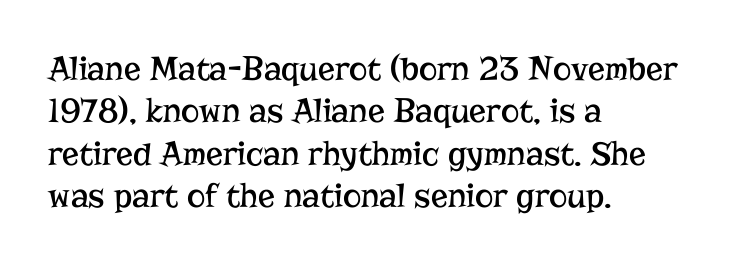
{"serif": "yes", "italic": "no", "bold": "no", "weight": "regular", "width": "normal", "stroke_contrast": "low", "x_height": "medium", "monospaced": "no", "underline": "no", "align": "left", "line_spacing_ratio": 1.21, "letter_spacing": "normal", "letter_spacing_em": 0.0, "glyph_px": 35}
